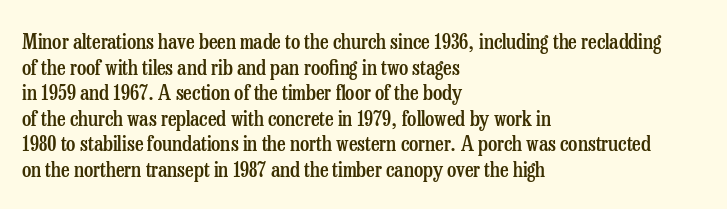
{"italic": "no", "bold": "semi", "underline": "no", "align": "left", "line_spacing_ratio": 1.22, "letter_spacing": "normal", "letter_spacing_em": 0.0, "glyph_px": 21}
